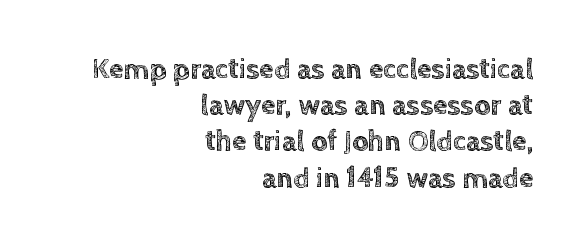
The image shows 29 px text type, upright; set right-aligned, normal line spacing (1.25x), normal letter spacing, not underlined; a large x-height.
